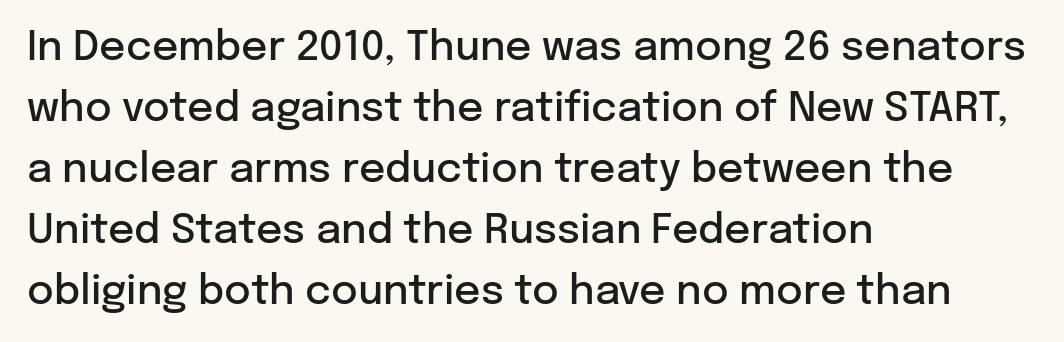
Q: Is the text bold? A: Semi-bold.
Q: Is the text italic (slanted)? A: No, it is upright.
Q: Is the typeface a serif or a sans-serif typeface? A: Sans-serif.
Q: Is the text underlined? A: No.
Q: How is the paragraph aligned? A: Left-aligned.
Q: Is the spacing between letters normal or unusually wide? A: Normal.
Q: Is the spacing between lines tight, normal or loose? A: Normal.
Q: Width (condensed, normal, or wide)? A: Normal.
Q: Stroke contrast? A: Low.
Q: x-height? A: Medium.
Q: Monospaced? A: No.
